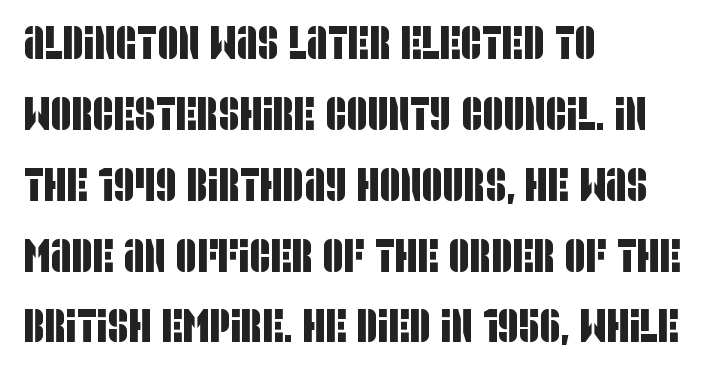
Q: Is the typeface a serif or a sans-serif typeface? A: Sans-serif.
Q: Is the text underlined? A: No.
Q: How is the paragraph aligned? A: Left-aligned.
Q: Is the spacing between letters normal or unusually wide? A: Normal.
Q: Is the spacing between lines tight, normal or loose? A: Normal.
Q: Width (condensed, normal, or wide)? A: Condensed.
Q: Stroke contrast? A: Low.
Q: x-height? A: Large.
Q: Monospaced? A: No.
